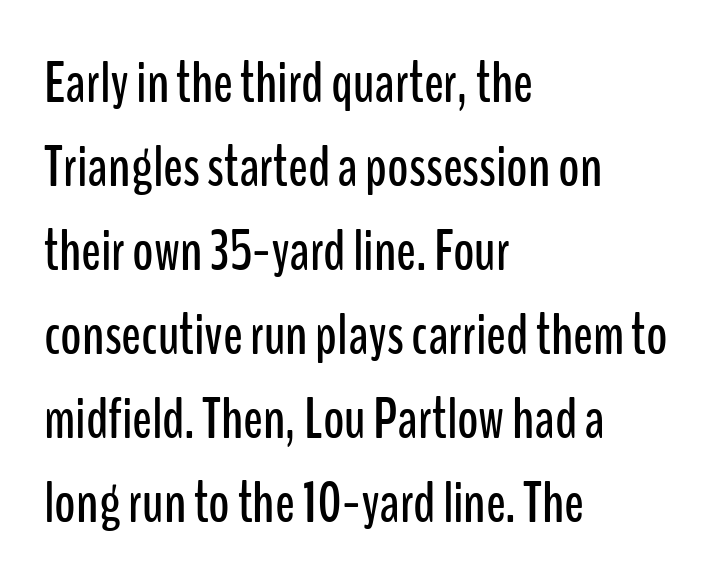
{"serif": "no", "italic": "no", "width": "condensed", "stroke_contrast": "low", "x_height": "medium", "monospaced": "no", "underline": "no", "align": "left", "line_spacing": "normal", "line_spacing_ratio": 1.45, "letter_spacing": "normal", "letter_spacing_em": 0.0, "glyph_px": 58}
